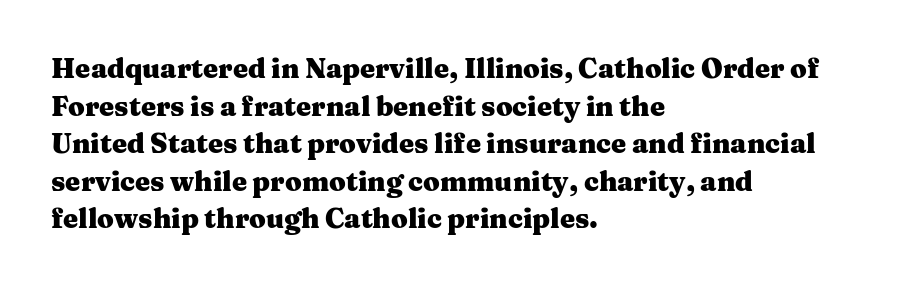
The image shows 27 px bold type, upright; set left-aligned, normal line spacing (1.39x), normal letter spacing, not underlined.
